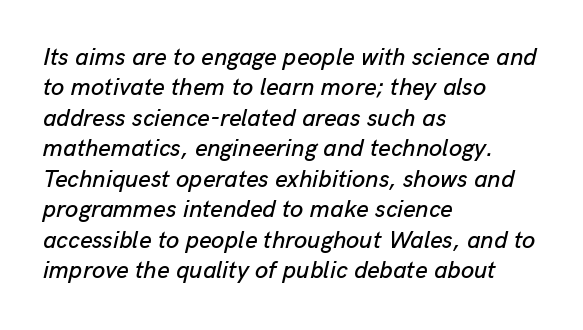
{"italic": "yes", "lean": "right", "slant_degrees": 13, "underline": "no", "align": "left", "line_spacing": "normal", "line_spacing_ratio": 1.27, "letter_spacing": "normal", "letter_spacing_em": 0.0, "glyph_px": 24}
